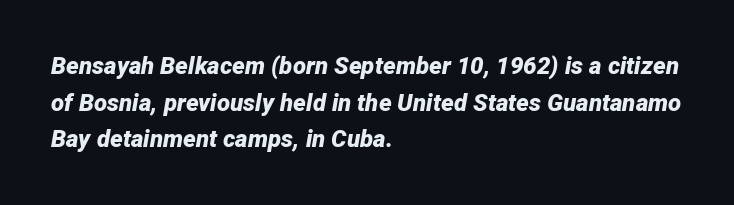
Q: Is the text bold? A: Yes.
Q: Is the text italic (slanted)? A: Yes, it leans right by about 12 degrees.
Q: Is the text underlined? A: No.
Q: How is the paragraph aligned? A: Left-aligned.
Q: Is the spacing between letters normal or unusually wide? A: Normal.
Q: Is the spacing between lines tight, normal or loose? A: Normal.
